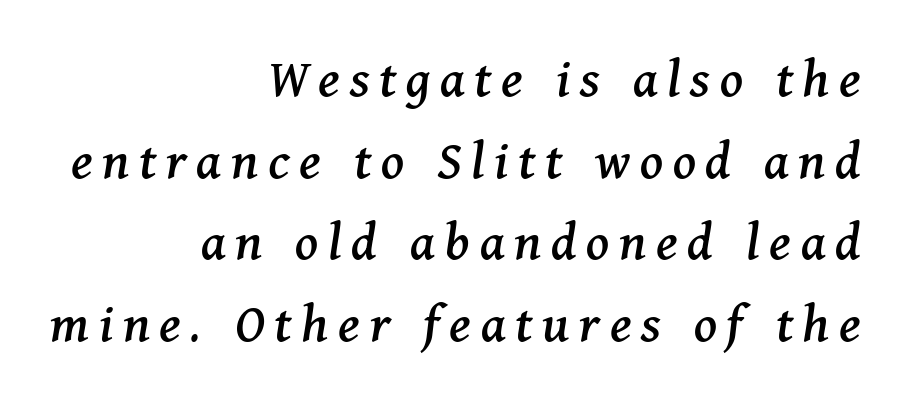
{"serif": "yes", "italic": "yes", "lean": "right", "slant_degrees": 11, "width": "normal", "stroke_contrast": "medium", "x_height": "medium", "monospaced": "no", "underline": "no", "align": "right", "line_spacing": "normal", "line_spacing_ratio": 1.43, "glyph_px": 57}
